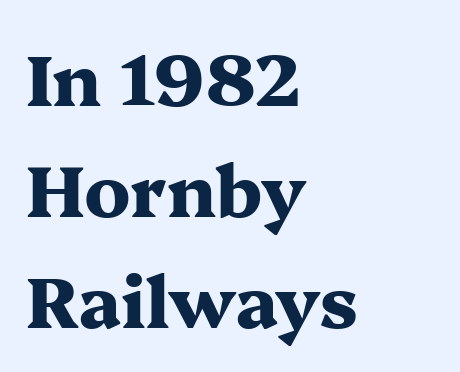
The image shows 71 px heavy, wide serif type, upright; set left-aligned, normal line spacing (1.56x), normal letter spacing, not underlined; medium stroke contrast and a medium x-height.
